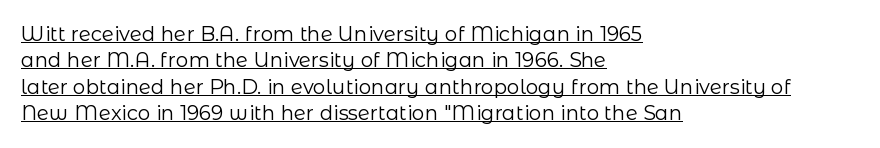
The image shows 20 px text type, upright; set left-aligned, normal line spacing (1.32x), normal letter spacing, underlined.
